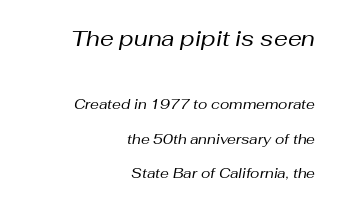
Q: Is the text bold? A: No.
Q: Is the text italic (slanted)? A: Yes, it leans right by about 10 degrees.
Q: Is the text underlined? A: No.
Q: How is the paragraph aligned? A: Right-aligned.
Q: Is the spacing between letters normal or unusually wide? A: Normal.
Q: Is the spacing between lines tight, normal or loose? A: Loose.
Q: Which block of text is set in a larger size, the first (top) or the second (bottom)? A: The first (top) one.
